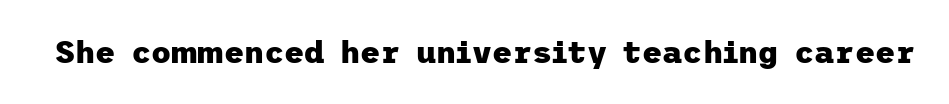
Q: Is the text bold? A: Yes.
Q: Is the text italic (slanted)? A: No, it is upright.
Q: Is the typeface a serif or a sans-serif typeface? A: Sans-serif.
Q: Is the text underlined? A: No.
Q: Is the spacing between letters normal or unusually wide? A: Normal.
Q: Width (condensed, normal, or wide)? A: Normal.
Q: Stroke contrast? A: Low.
Q: x-height? A: Medium.
